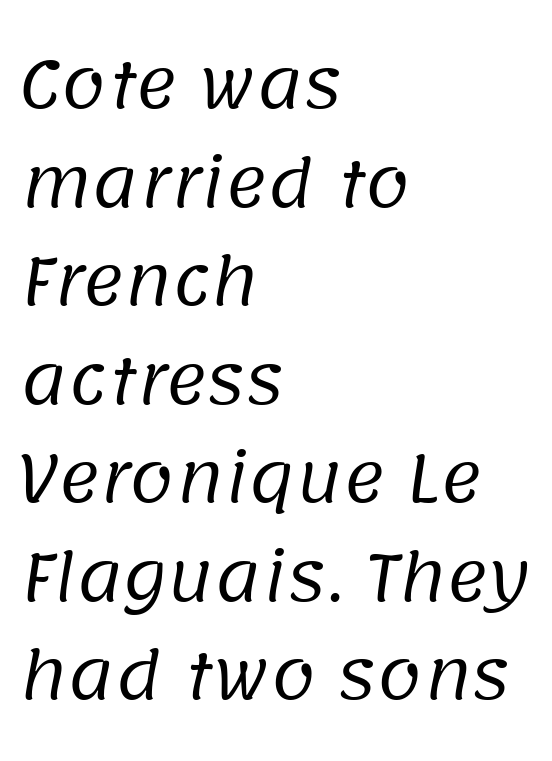
Compared with typical paragraphs, the rows here are spaced about the same. Rule under the text: the space is simply empty. Line starts are locked; line ends wander. The font sits on the lighter half of the weight spectrum, regular included.
